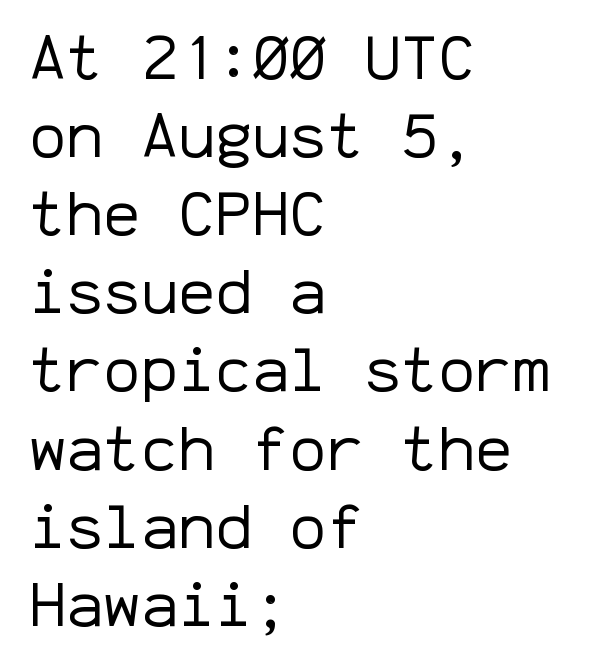
Regarding leading, the lines here are spaced in the standard way. Looks like terminal output: every glyph gets an equal slot. Each stroke keeps to a modest, everyday thickness or less. Glance below the letters and you will spot only blank space. The setting favours the left margin, as ordinary paragraphs usually do.
